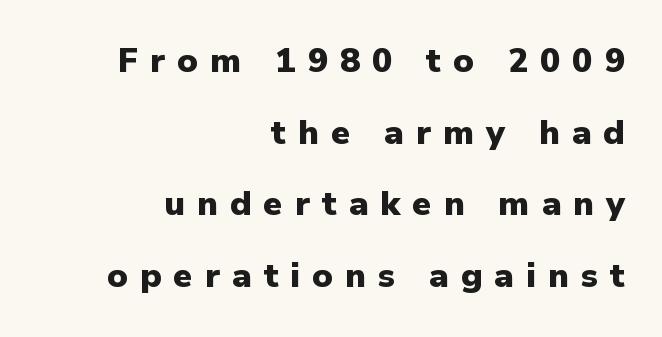
Q: Is the text bold? A: Yes.
Q: Is the text italic (slanted)? A: No, it is upright.
Q: Is the typeface a serif or a sans-serif typeface? A: Sans-serif.
Q: Is the text underlined? A: No.
Q: How is the paragraph aligned? A: Right-aligned.
Q: Is the spacing between letters normal or unusually wide? A: Unusually wide.
Q: Is the spacing between lines tight, normal or loose? A: Loose.
Q: Width (condensed, normal, or wide)? A: Normal.
Q: Stroke contrast? A: Low.
Q: x-height? A: Medium.
Q: Monospaced? A: No.
